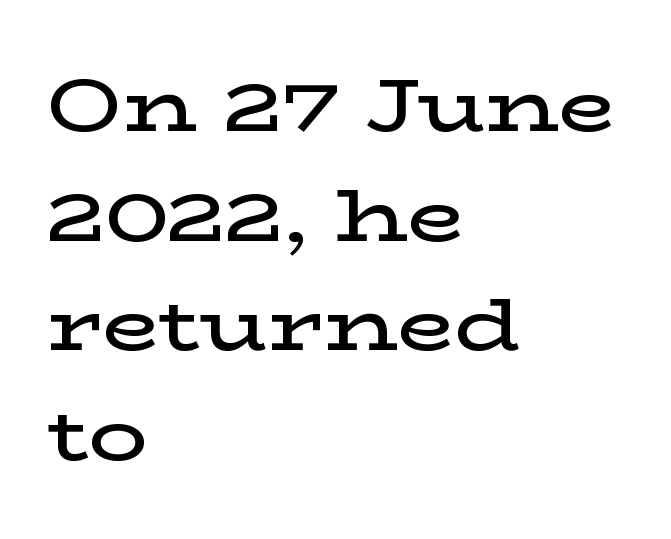
Q: Is the text bold? A: Semi-bold.
Q: Is the text italic (slanted)? A: No, it is upright.
Q: Is the typeface a serif or a sans-serif typeface? A: Serif.
Q: Is the text underlined? A: No.
Q: How is the paragraph aligned? A: Left-aligned.
Q: Is the spacing between letters normal or unusually wide? A: Normal.
Q: Is the spacing between lines tight, normal or loose? A: Normal.
Q: Width (condensed, normal, or wide)? A: Wide.
Q: Stroke contrast? A: Low.
Q: x-height? A: Medium.
Q: Monospaced? A: No.
